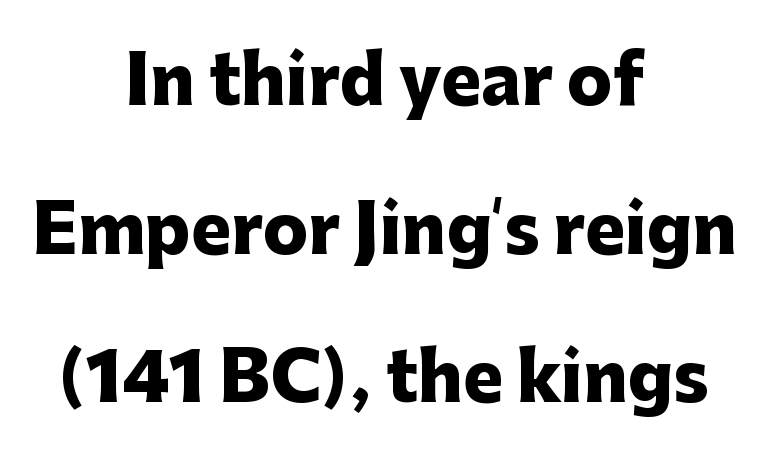
The area under the type is left untouched. Students, note that the glyphs here touch the page at normal intervals. Regarding serifs, this sample does without them. Varying glyph widths throughout — classic text-font behaviour. Quick note: not italic, upright. Each glyph is drawn with heavy, bold strokes.
